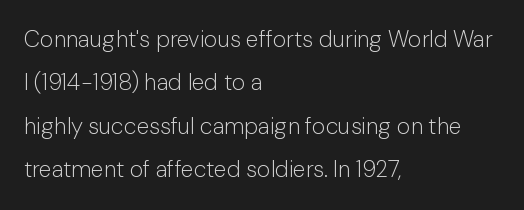
Is the stroke heavy? The answer is a plain regular-or-lighter. Line starts are locked; line ends wander. Type without underlining. Students, note that the glyphs here touch the page at normal intervals. Designer's note — italics off, roman on.
